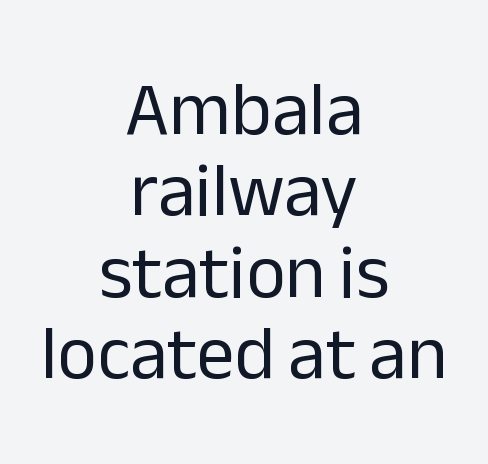
{"serif": "no", "italic": "no", "bold": "no", "weight": "regular", "width": "normal", "stroke_contrast": "low", "x_height": "medium", "monospaced": "no", "underline": "no", "align": "center", "line_spacing": "tight", "line_spacing_ratio": 1.07, "letter_spacing": "normal", "letter_spacing_em": 0.0, "glyph_px": 76}
